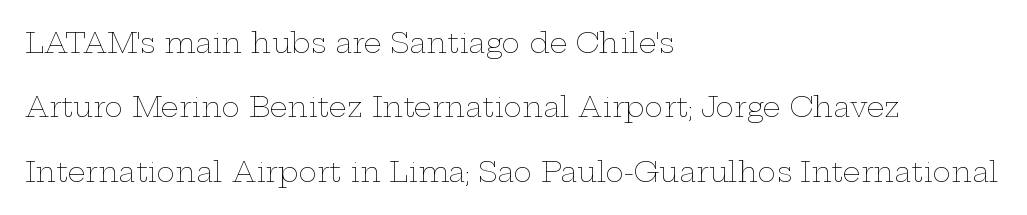
Q: Is the text bold? A: No.
Q: Is the text italic (slanted)? A: No, it is upright.
Q: Is the text underlined? A: No.
Q: How is the paragraph aligned? A: Left-aligned.
Q: Is the spacing between letters normal or unusually wide? A: Normal.
Q: Is the spacing between lines tight, normal or loose? A: Loose.
Q: Width (condensed, normal, or wide)? A: Wide.
Q: Stroke contrast? A: Low.
Q: x-height? A: Medium.
Q: Monospaced? A: No.
